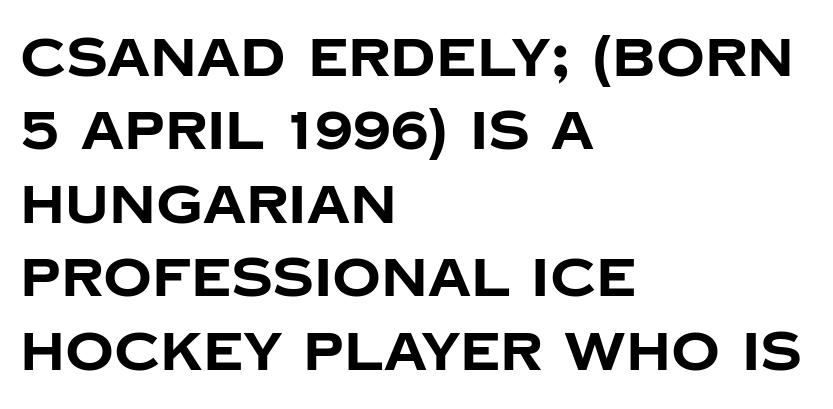
Q: Is the text bold? A: Yes.
Q: Is the text italic (slanted)? A: No, it is upright.
Q: Is the typeface a serif or a sans-serif typeface? A: Sans-serif.
Q: Is the text underlined? A: No.
Q: How is the paragraph aligned? A: Left-aligned.
Q: Is the spacing between letters normal or unusually wide? A: Normal.
Q: Is the spacing between lines tight, normal or loose? A: Normal.
Q: Width (condensed, normal, or wide)? A: Normal.
Q: Stroke contrast? A: Low.
Q: x-height? A: Large.
Q: Monospaced? A: No.
